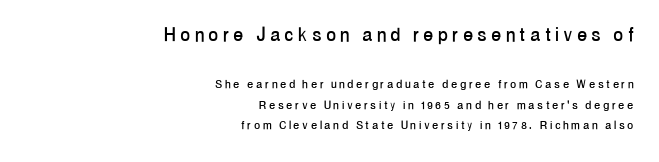
Look at the tracking — it's clearly loosened, letters drifting apart. These lines sit exactly where default settings would place them. This sample uses an upright cut, with every glyph sitting square on the baseline. The rendering anchors every line to the right-hand side. Glance below the letters and you will spot only blank space. The composition opens big and finishes small.
